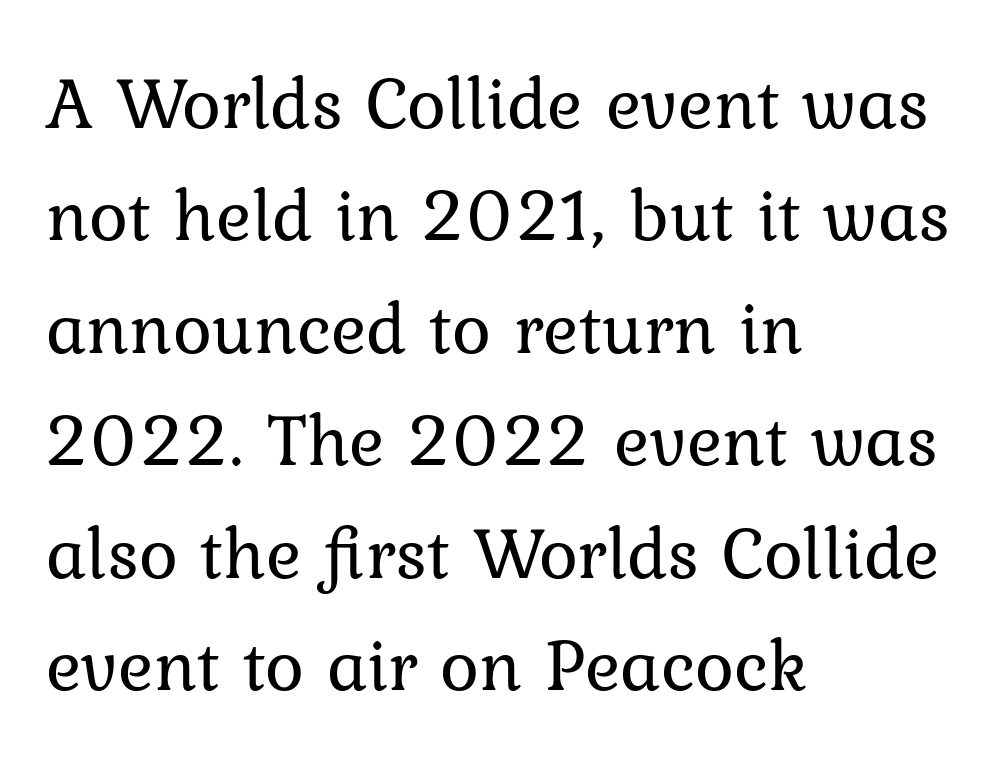
{"serif": "yes", "italic": "no", "bold": "no", "weight": "regular", "width": "normal", "stroke_contrast": "low", "x_height": "medium", "monospaced": "no", "underline": "no", "align": "left", "line_spacing": "normal", "line_spacing_ratio": 1.52, "letter_spacing": "normal", "letter_spacing_em": 0.0, "glyph_px": 74}
